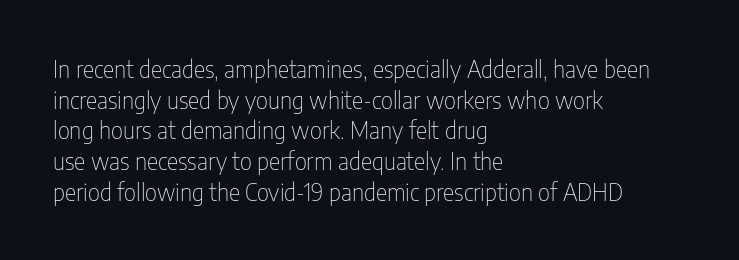
Q: Is the text bold? A: No.
Q: Is the text italic (slanted)? A: No, it is upright.
Q: Is the text underlined? A: No.
Q: How is the paragraph aligned? A: Left-aligned.
Q: Is the spacing between letters normal or unusually wide? A: Normal.
Q: Is the spacing between lines tight, normal or loose? A: Normal.
